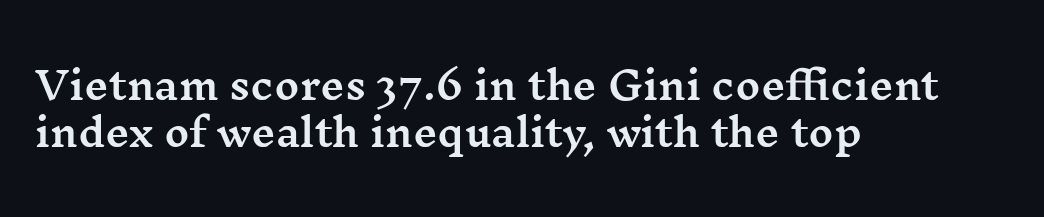
Q: Is the text italic (slanted)? A: No, it is upright.
Q: Is the typeface a serif or a sans-serif typeface? A: Serif.
Q: Is the text underlined? A: No.
Q: How is the paragraph aligned? A: Left-aligned.
Q: Is the spacing between letters normal or unusually wide? A: Normal.
Q: Width (condensed, normal, or wide)? A: Wide.
Q: Stroke contrast? A: Medium.
Q: x-height? A: Medium.
Q: Monospaced? A: No.
